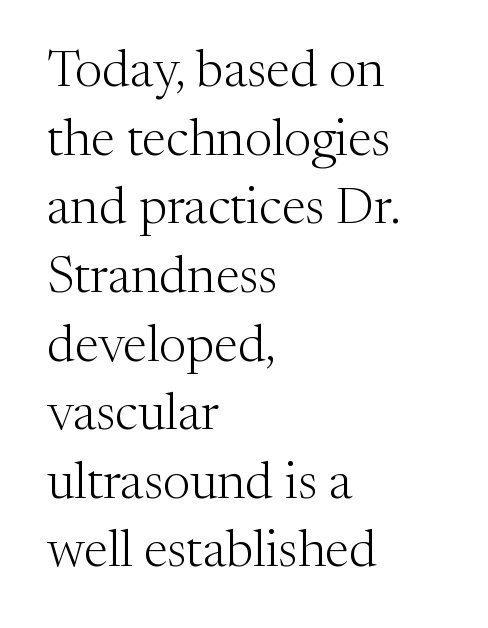
Students, observe: this is what conventionally led text looks like. Old-style or modern, the face here clearly has serifs. Reading down the block, your eye returns to a fixed left position each line. Bold? No — there's no thickening of the strokes. The letters stand straight up with perfectly vertical stems.
